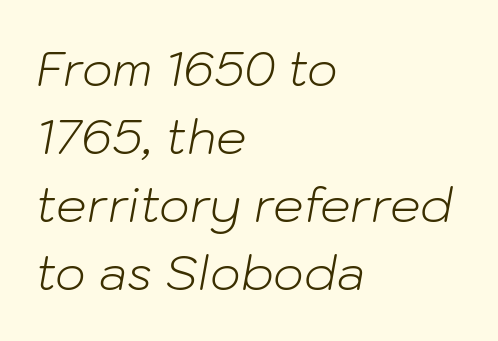
Q: Is the text bold? A: No.
Q: Is the text italic (slanted)? A: Yes, it leans right by about 10 degrees.
Q: Is the text underlined? A: No.
Q: How is the paragraph aligned? A: Left-aligned.
Q: Is the spacing between letters normal or unusually wide? A: Normal.
Q: Is the spacing between lines tight, normal or loose? A: Normal.
Q: Width (condensed, normal, or wide)? A: Normal.
Q: Stroke contrast? A: Low.
Q: x-height? A: Medium.
Q: Monospaced? A: No.
